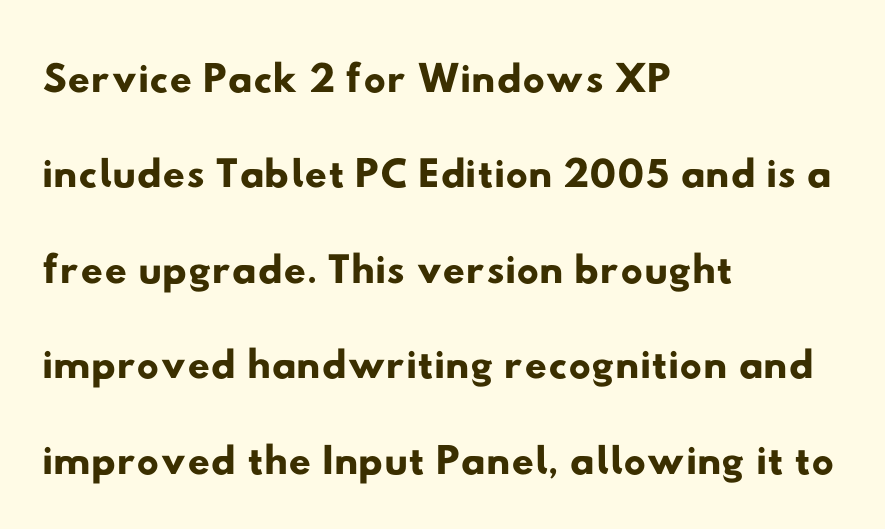
Q: Is the typeface a serif or a sans-serif typeface? A: Sans-serif.
Q: Is the text underlined? A: No.
Q: How is the paragraph aligned? A: Left-aligned.
Q: Is the spacing between letters normal or unusually wide? A: Normal.
Q: Is the spacing between lines tight, normal or loose? A: Normal.
Q: Width (condensed, normal, or wide)? A: Wide.
Q: Stroke contrast? A: Low.
Q: x-height? A: Small.
Q: Monospaced? A: No.
